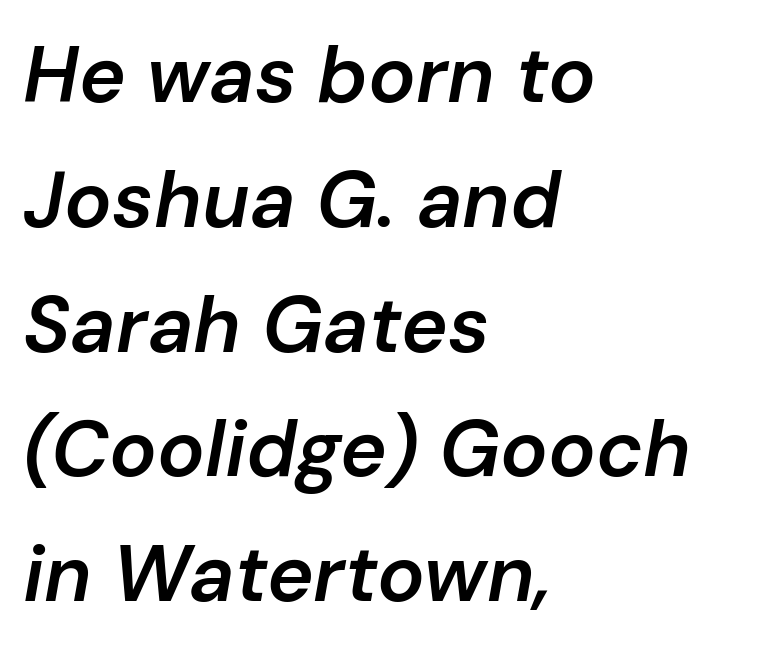
The typesetter chose a ragged-right arrangement here. The face used here is proportionally spaced, like ordinary book or web type. A somewhat darkened texture: the type is semibold rather than bold. Quick note: underline off. Here the glyphs are tracked normally, forming tight word shapes.
